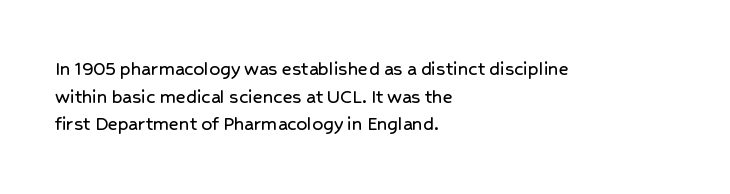
Every character sits straight up, as roman type does. Decoration check: the copy has no underline. A normal amount of white space separates one row of letters from the next. The passage shown has conventional tracking throughout.
